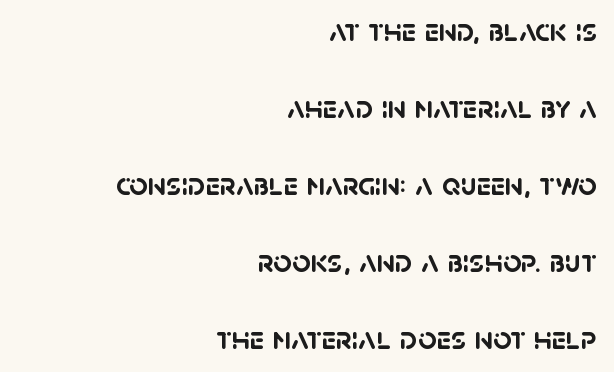
Widely set lines give the paragraph a tall, airy silhouette. This sample uses a sans-serif face. Each glyph is drawn with heavy, bold strokes. Glyph-to-glyph distance matches everyday printed text. The rendering uses natural spacing where letterforms have individual widths. Descender tails drop into unmarked territory.
